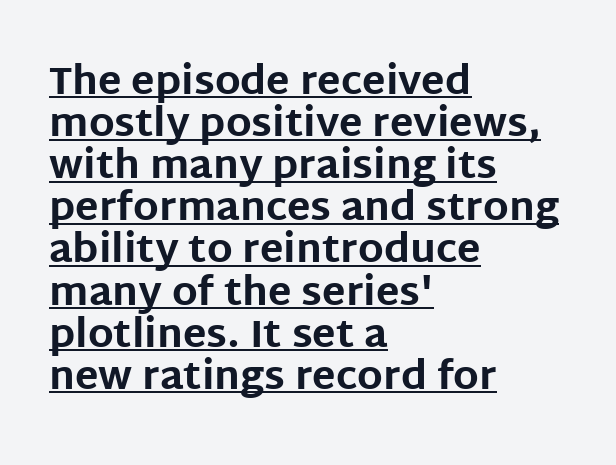
In CSS terms this would be text-align: left. Somebody hit Ctrl+U on this one — the words are underlined. The characters display no serif detailing; their extremities are plain. Proportional: the letters do not fall into vertical columns. Baseline-to-baseline distance is barely more than the letter height. Tracking here is standard; glyphs follow each other at the usual distance.
